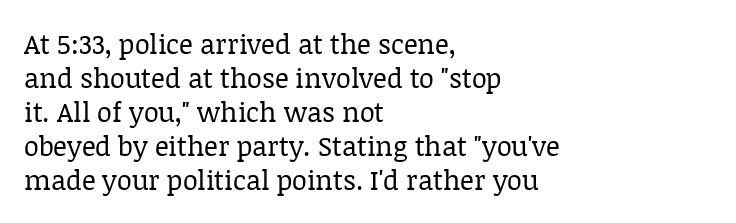
The image shows 27 px text type, upright; set left-aligned, normal line spacing (1.26x), normal letter spacing, not underlined.
